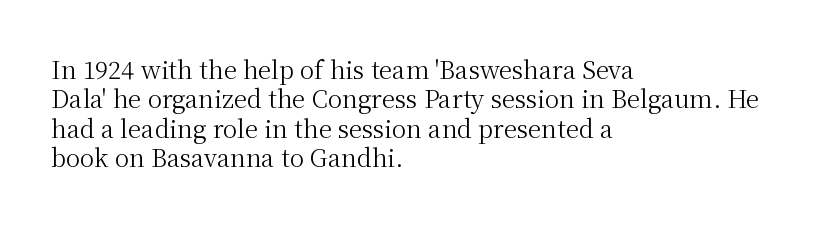
Q: Is the text bold? A: No.
Q: Is the text italic (slanted)? A: No, it is upright.
Q: Is the text underlined? A: No.
Q: How is the paragraph aligned? A: Left-aligned.
Q: Is the spacing between letters normal or unusually wide? A: Normal.
